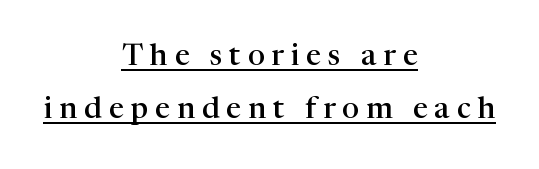
Q: Is the text bold? A: Semi-bold.
Q: Is the text italic (slanted)? A: No, it is upright.
Q: Is the typeface a serif or a sans-serif typeface? A: Serif.
Q: Is the text underlined? A: Yes.
Q: How is the paragraph aligned? A: Centered.
Q: Is the spacing between letters normal or unusually wide? A: Unusually wide.
Q: Width (condensed, normal, or wide)? A: Normal.
Q: Stroke contrast? A: High.
Q: x-height? A: Medium.
Q: Monospaced? A: No.
